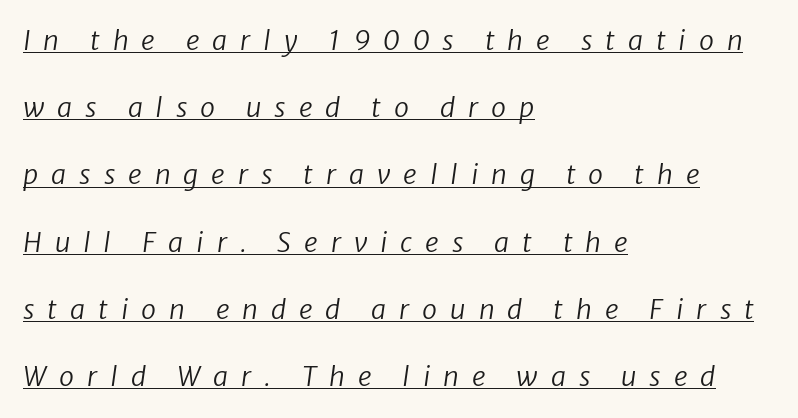
Notice the wide empty band between every row — that's loose leading. Compared with typical body copy, the letter spacing here is much looser. Layout note: lines flush left. Designer's note — italics engaged. A baseline rule has been typeset under these characters. The passage shown is not bold in any degree.
